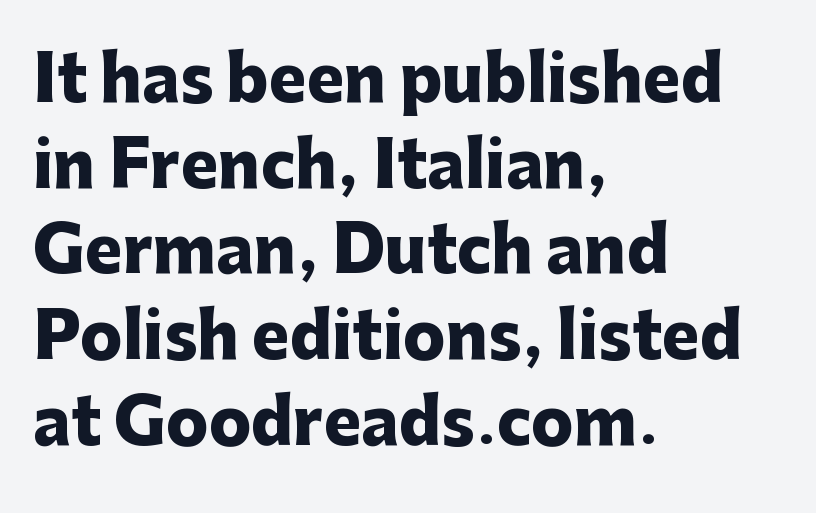
Q: Is the text bold? A: Yes.
Q: Is the text italic (slanted)? A: No, it is upright.
Q: Is the typeface a serif or a sans-serif typeface? A: Sans-serif.
Q: Is the text underlined? A: No.
Q: How is the paragraph aligned? A: Left-aligned.
Q: Is the spacing between letters normal or unusually wide? A: Normal.
Q: Is the spacing between lines tight, normal or loose? A: Normal.
Q: Width (condensed, normal, or wide)? A: Normal.
Q: Stroke contrast? A: Low.
Q: x-height? A: Medium.
Q: Monospaced? A: No.
